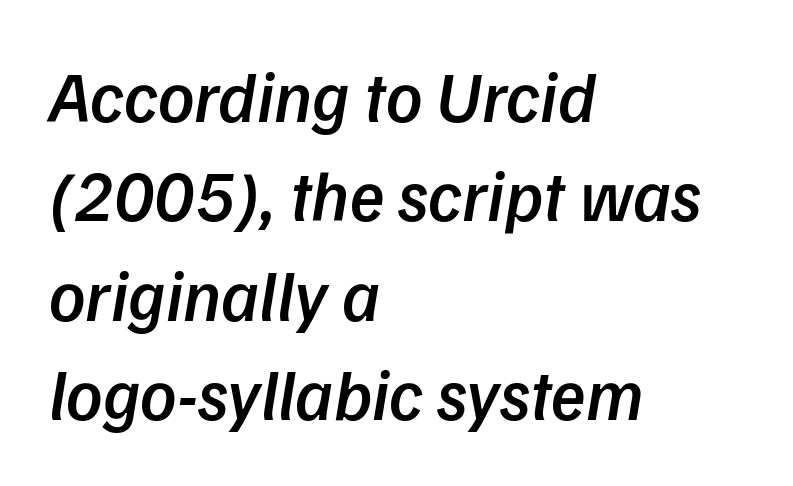
Q: Is the text bold? A: Semi-bold.
Q: Is the typeface a serif or a sans-serif typeface? A: Sans-serif.
Q: Is the text underlined? A: No.
Q: How is the paragraph aligned? A: Left-aligned.
Q: Is the spacing between letters normal or unusually wide? A: Normal.
Q: Is the spacing between lines tight, normal or loose? A: Normal.
Q: Width (condensed, normal, or wide)? A: Normal.
Q: Stroke contrast? A: Low.
Q: x-height? A: Medium.
Q: Monospaced? A: No.
